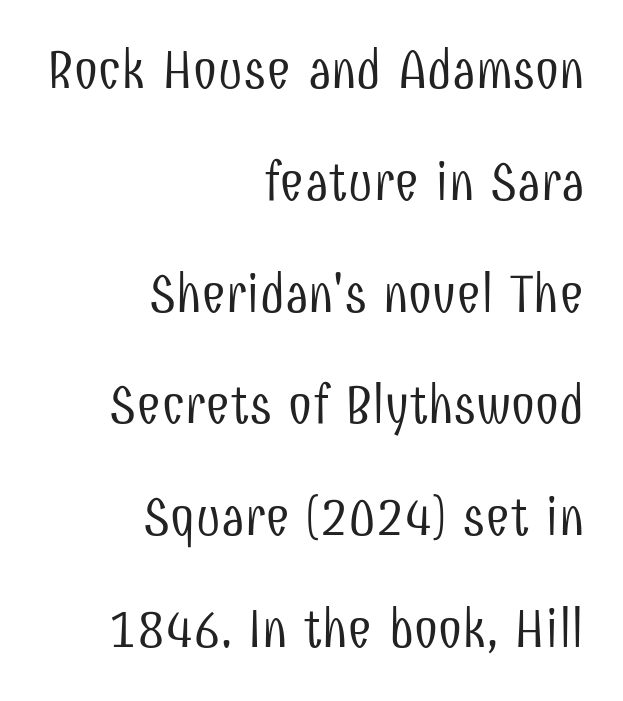
The image shows 54 px light, condensed sans-serif type, upright; set right-aligned, loose line spacing (2.07x), normal letter spacing, not underlined; low stroke contrast and a medium x-height.
